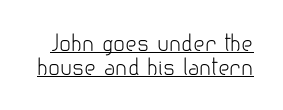
Q: Is the text bold? A: No.
Q: Is the text italic (slanted)? A: No, it is upright.
Q: Is the text underlined? A: Yes.
Q: Is the spacing between letters normal or unusually wide? A: Normal.
Q: Is the spacing between lines tight, normal or loose? A: Tight.
